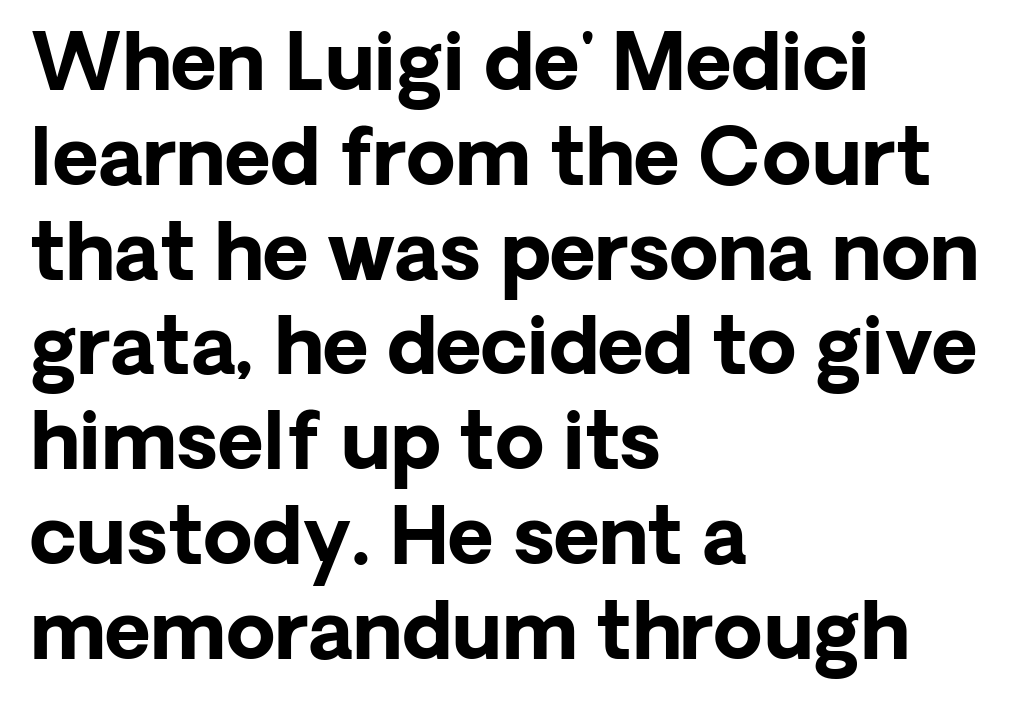
{"serif": "no", "italic": "no", "bold": "yes", "weight": "bold", "width": "normal", "stroke_contrast": "low", "x_height": "medium", "monospaced": "no", "underline": "no", "align": "left", "line_spacing_ratio": 1.2, "letter_spacing": "normal", "letter_spacing_em": 0.0, "glyph_px": 79}
